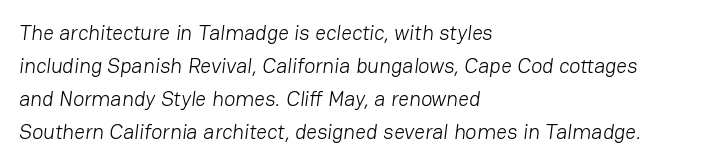
Spacing between characters is what you'd get straight out of the box. The letters look calm and open, with moderate or lighter stems. A bare baseline throughout the passage. The block of text has a typical density, with ordinary space between rows.
